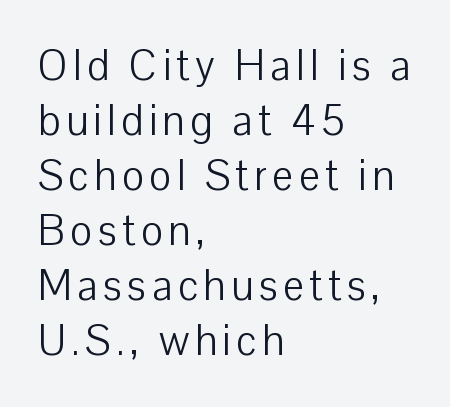
{"serif": "no", "italic": "no", "bold": "no", "weight": "light", "width": "normal", "stroke_contrast": "low", "x_height": "medium", "monospaced": "no", "underline": "no", "align": "left", "line_spacing": "normal", "line_spacing_ratio": 1.31, "glyph_px": 42}
